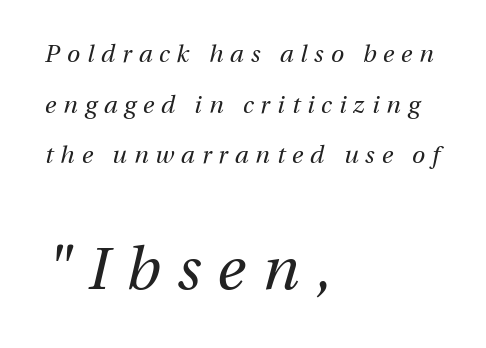
Q: Is the text bold? A: No.
Q: Is the text italic (slanted)? A: Yes, it leans right by about 13 degrees.
Q: Is the text underlined? A: No.
Q: How is the paragraph aligned? A: Left-aligned.
Q: Is the spacing between letters normal or unusually wide? A: Unusually wide.
Q: Is the spacing between lines tight, normal or loose? A: Loose.
Q: Which block of text is set in a larger size, the first (top) or the second (bottom)? A: The second (bottom) one.
Q: Width (condensed, normal, or wide)? A: Normal.
Q: Stroke contrast? A: Medium.
Q: x-height? A: Medium.
Q: Monospaced? A: No.
